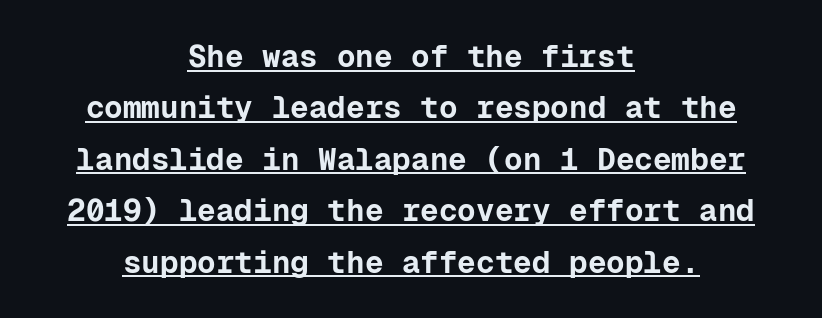
The glyphs in this specimen are sans serif. Here the designer chose a console-style face with uniform glyph widths. The typesetting leans heavy: a genuine bold. This sample carries an underscore along the baseline area.
